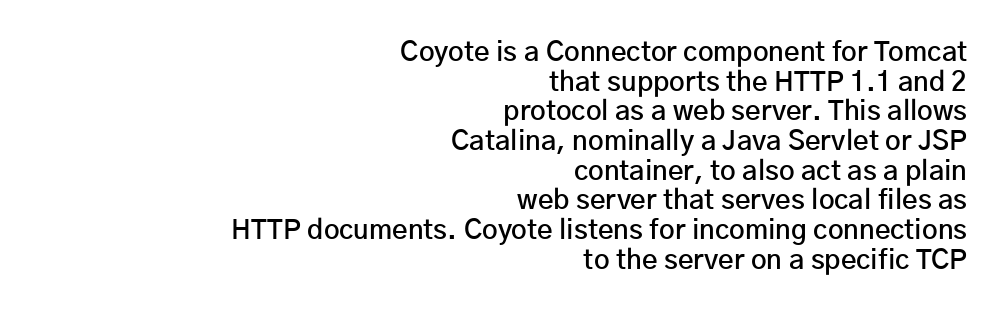
The image shows 27 px text type, upright; set right-aligned, tight line spacing (1.1x), normal letter spacing, not underlined.
